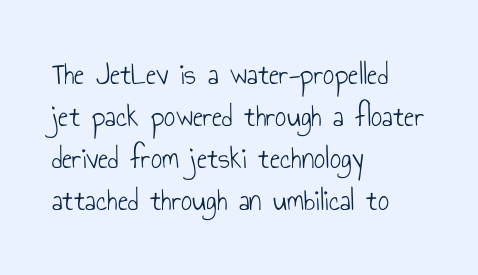
{"serif": "no", "italic": "no", "bold": "no", "weight": "light", "width": "condensed", "stroke_contrast": "low", "x_height": "small", "monospaced": "no", "underline": "no", "align": "left", "line_spacing": "normal", "line_spacing_ratio": 1.35, "letter_spacing": "normal", "letter_spacing_em": 0.0, "glyph_px": 31}
